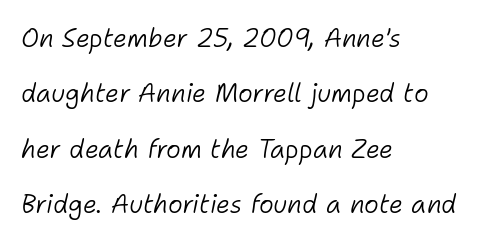
Q: Is the text bold? A: No.
Q: Is the text italic (slanted)? A: Yes, it leans right by about 11 degrees.
Q: Is the text underlined? A: No.
Q: How is the paragraph aligned? A: Left-aligned.
Q: Is the spacing between letters normal or unusually wide? A: Normal.
Q: Is the spacing between lines tight, normal or loose? A: Loose.
